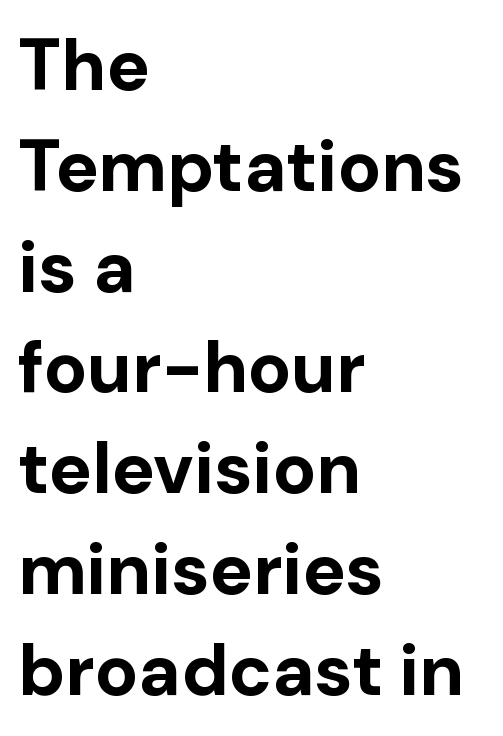
Rendered with straight, roman letterforms. Short and long lines alike share a common starting point at left. Letterform terminals end flat and unadorned throughout the passage. The passage shown stacks its lines at a standard gap. These lines carry a lot of weight — the face is fully bold. Clear beneath every line of the passage.
